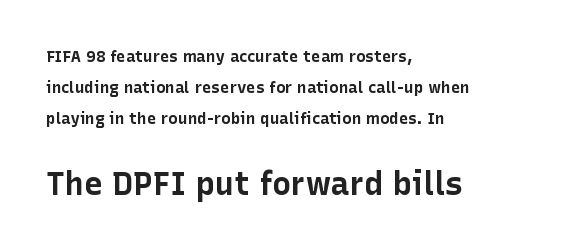
Q: Is the text bold? A: Yes.
Q: Is the text italic (slanted)? A: No, it is upright.
Q: Is the typeface a serif or a sans-serif typeface? A: Sans-serif.
Q: Is the text underlined? A: No.
Q: How is the paragraph aligned? A: Left-aligned.
Q: Is the spacing between letters normal or unusually wide? A: Normal.
Q: Is the spacing between lines tight, normal or loose? A: Loose.
Q: Which block of text is set in a larger size, the first (top) or the second (bottom)? A: The second (bottom) one.
Q: Width (condensed, normal, or wide)? A: Normal.
Q: Stroke contrast? A: Low.
Q: x-height? A: Medium.
Q: Monospaced? A: No.
